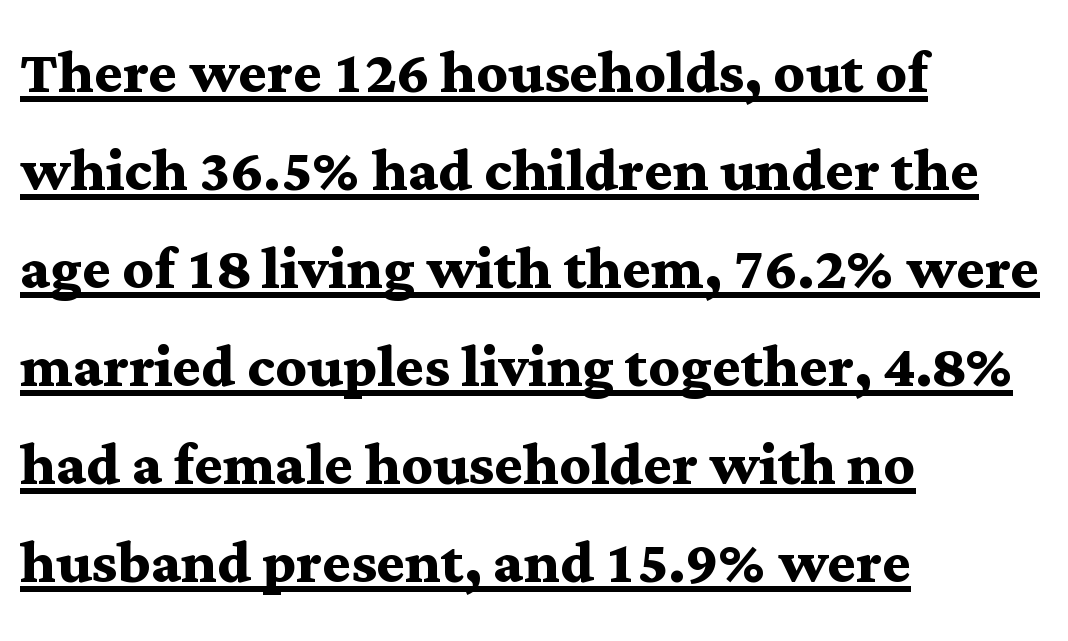
These words are printed bold, with thick strokes throughout. Leading matches the norm, producing a regular column. The passage shown is typed in a proportional face where columns would drift. The designer went with a serif here, giving each stem small feet. Underlining? Definitely there. Rendered with straight, roman letterforms.
